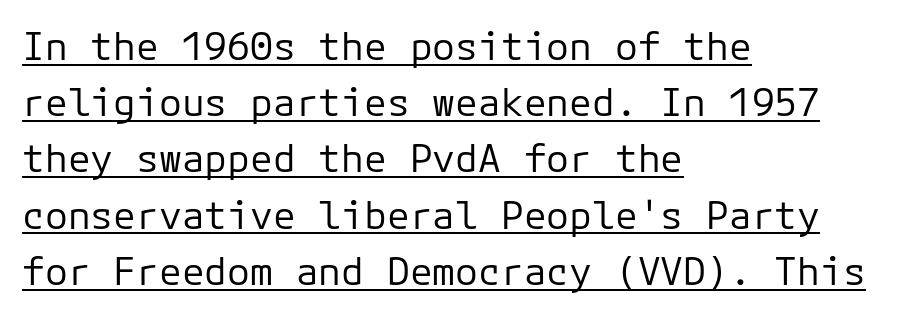
{"serif": "no", "italic": "no", "bold": "no", "weight": "regular", "width": "normal", "stroke_contrast": "low", "x_height": "medium", "monospaced": "yes", "underline": "yes", "align": "left", "line_spacing": "normal", "line_spacing_ratio": 1.48, "letter_spacing": "normal", "letter_spacing_em": 0.0, "glyph_px": 38}
